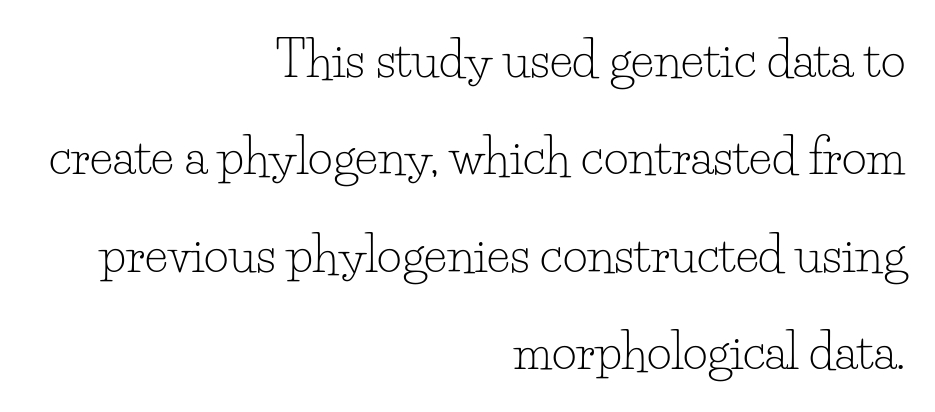
The image shows 48 px light serif type, upright; set right-aligned, loose line spacing (2.03x), normal letter spacing, not underlined; low stroke contrast and a small x-height.
